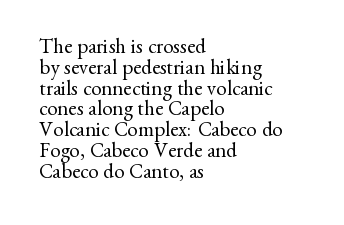
Q: Is the text bold? A: No.
Q: Is the text italic (slanted)? A: No, it is upright.
Q: Is the text underlined? A: No.
Q: How is the paragraph aligned? A: Left-aligned.
Q: Is the spacing between letters normal or unusually wide? A: Normal.
Q: Is the spacing between lines tight, normal or loose? A: Tight.
